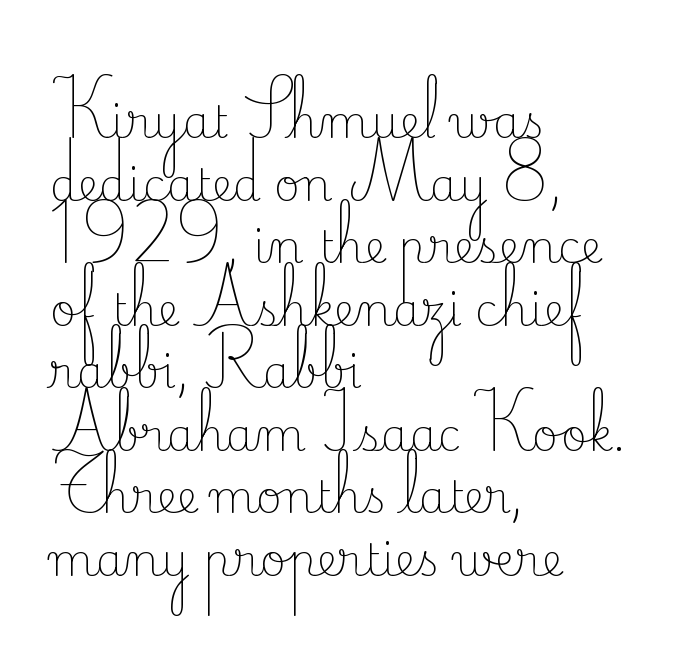
The image shows 45 px light serif type, upright; set left-aligned, normal line spacing (1.39x), normal letter spacing, not underlined; low stroke contrast and a small x-height.
